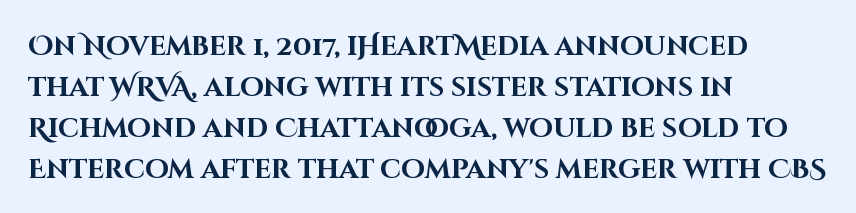
{"italic": "no", "bold": "yes", "underline": "no", "align": "left", "line_spacing": "normal", "line_spacing_ratio": 1.52, "letter_spacing": "normal", "letter_spacing_em": 0.0, "glyph_px": 27}
